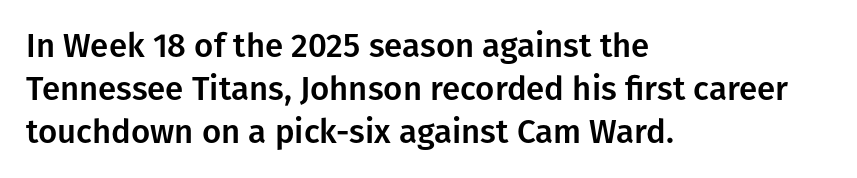
Q: Is the text italic (slanted)? A: No, it is upright.
Q: Is the typeface a serif or a sans-serif typeface? A: Sans-serif.
Q: Is the text underlined? A: No.
Q: How is the paragraph aligned? A: Left-aligned.
Q: Is the spacing between letters normal or unusually wide? A: Normal.
Q: Is the spacing between lines tight, normal or loose? A: Normal.
Q: Width (condensed, normal, or wide)? A: Normal.
Q: Stroke contrast? A: Low.
Q: x-height? A: Medium.
Q: Monospaced? A: No.
